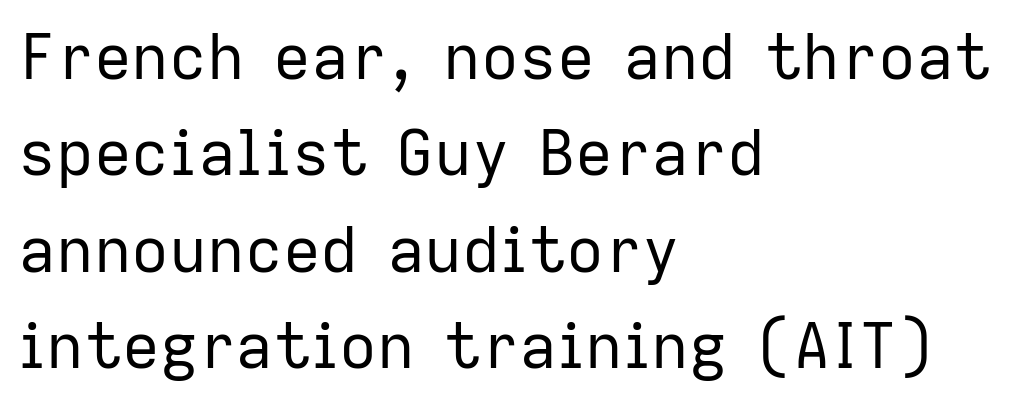
Q: Is the text bold? A: No.
Q: Is the text italic (slanted)? A: No, it is upright.
Q: Is the typeface a serif or a sans-serif typeface? A: Sans-serif.
Q: Is the text underlined? A: No.
Q: How is the paragraph aligned? A: Left-aligned.
Q: Is the spacing between letters normal or unusually wide? A: Normal.
Q: Is the spacing between lines tight, normal or loose? A: Normal.
Q: Width (condensed, normal, or wide)? A: Normal.
Q: Stroke contrast? A: Low.
Q: x-height? A: Medium.
Q: Monospaced? A: No.
